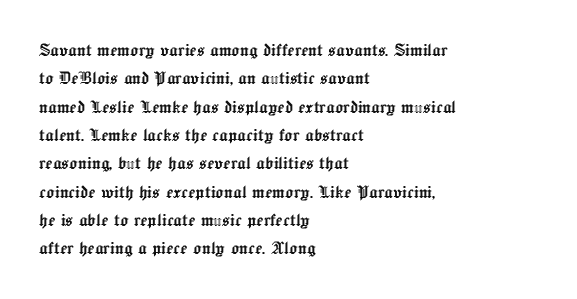
Q: Is the text italic (slanted)? A: No, it is upright.
Q: Is the text underlined? A: No.
Q: How is the paragraph aligned? A: Left-aligned.
Q: Is the spacing between letters normal or unusually wide? A: Normal.
Q: Is the spacing between lines tight, normal or loose? A: Normal.
